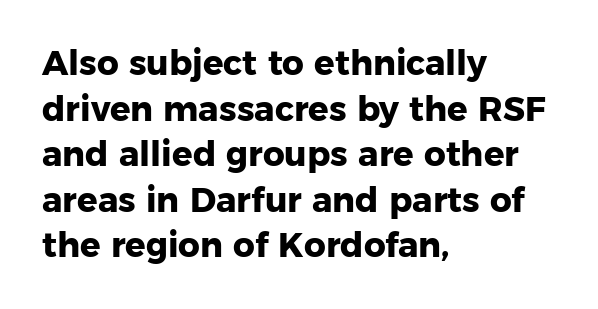
The image shows 34 px heavy sans-serif type, upright; set left-aligned, normal line spacing (1.34x), normal letter spacing, not underlined; low stroke contrast and a medium x-height.
